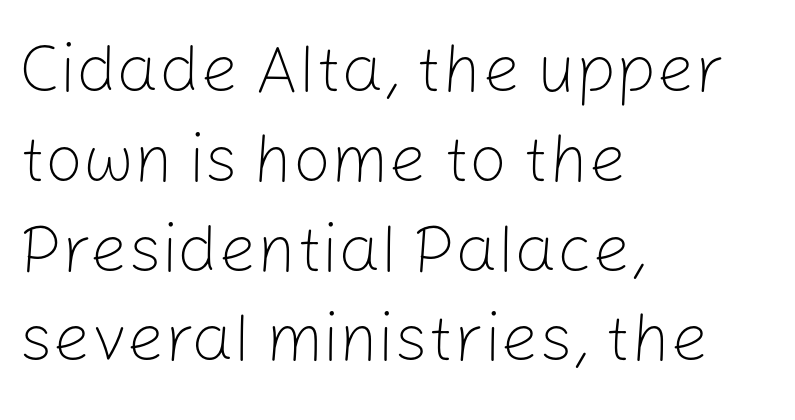
{"serif": "no", "italic": "no", "bold": "no", "weight": "light", "width": "normal", "stroke_contrast": "low", "x_height": "medium", "monospaced": "no", "underline": "no", "align": "left", "line_spacing": "normal", "line_spacing_ratio": 1.34, "letter_spacing": "normal", "letter_spacing_em": 0.0, "glyph_px": 67}
